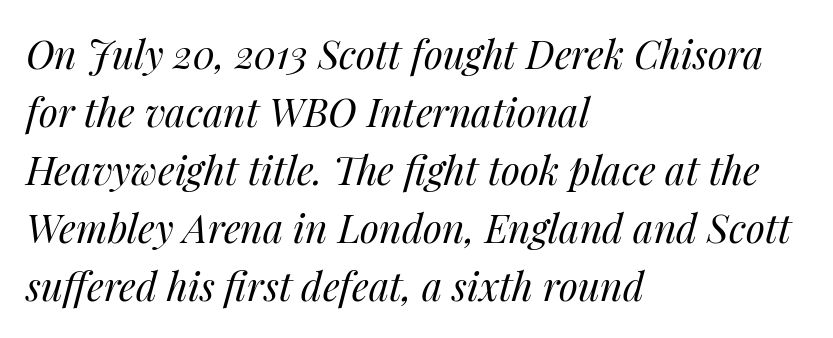
{"italic": "yes", "lean": "right", "slant_degrees": 14, "bold": "no", "weight": "regular", "width": "normal", "stroke_contrast": "medium", "x_height": "medium", "monospaced": "no", "underline": "no", "align": "left", "line_spacing": "normal", "line_spacing_ratio": 1.49, "letter_spacing": "normal", "letter_spacing_em": 0.0, "glyph_px": 39}
